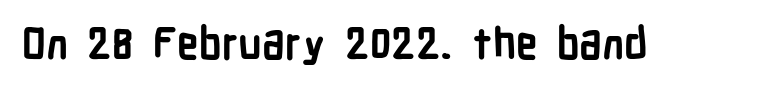
{"serif": "no", "italic": "no", "bold": "yes", "weight": "semibold", "width": "condensed", "stroke_contrast": "low", "x_height": "medium", "monospaced": "no", "underline": "no", "letter_spacing": "normal", "letter_spacing_em": 0.0, "glyph_px": 43}
